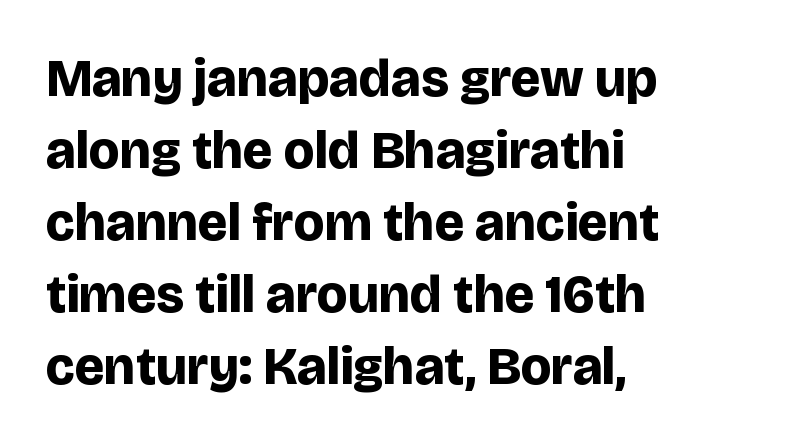
{"serif": "no", "italic": "no", "bold": "yes", "weight": "bold", "width": "normal", "stroke_contrast": "low", "x_height": "large", "monospaced": "no", "underline": "no", "align": "left", "line_spacing": "normal", "line_spacing_ratio": 1.36, "letter_spacing": "normal", "letter_spacing_em": 0.0, "glyph_px": 53}
